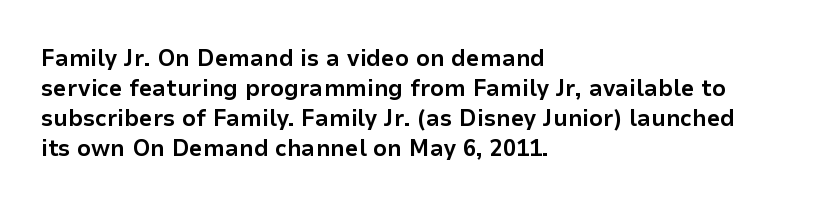
The characters look thick and weighty, a clear bold. Rows of type keep a routine distance in the vertical direction. Each word holds together tightly as a unit, with standard inter-letter gaps. Does the copy run flush right? No — it runs flush left. Beneath every word, the page is bare.
